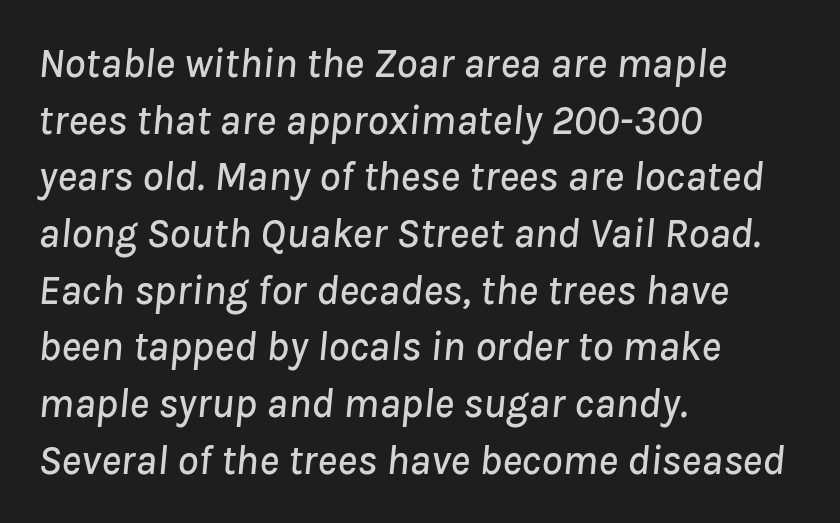
{"italic": "yes", "lean": "right", "slant_degrees": 8, "width": "normal", "stroke_contrast": "low", "x_height": "medium", "monospaced": "no", "underline": "no", "align": "left", "line_spacing": "normal", "line_spacing_ratio": 1.35, "letter_spacing": "normal", "letter_spacing_em": 0.0, "glyph_px": 42}
